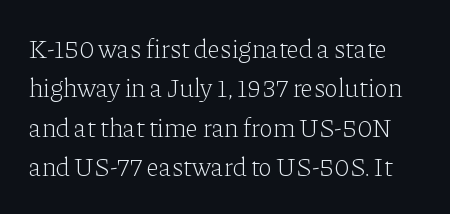
Q: Is the text bold? A: No.
Q: Is the text italic (slanted)? A: No, it is upright.
Q: Is the text underlined? A: No.
Q: Is the spacing between letters normal or unusually wide? A: Normal.
Q: Is the spacing between lines tight, normal or loose? A: Normal.
